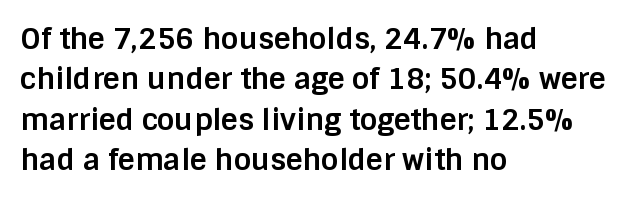
Q: Is the text bold? A: Yes.
Q: Is the text italic (slanted)? A: No, it is upright.
Q: Is the typeface a serif or a sans-serif typeface? A: Sans-serif.
Q: Is the text underlined? A: No.
Q: How is the paragraph aligned? A: Left-aligned.
Q: Is the spacing between letters normal or unusually wide? A: Normal.
Q: Is the spacing between lines tight, normal or loose? A: Normal.
Q: Width (condensed, normal, or wide)? A: Normal.
Q: Stroke contrast? A: Low.
Q: x-height? A: Large.
Q: Monospaced? A: No.
